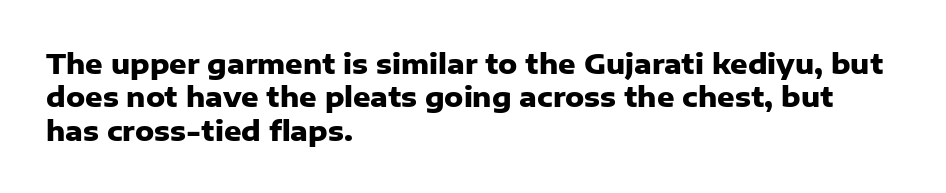
The image shows 27 px bold type, upright; set left-aligned, line spacing 1.24x, normal letter spacing, not underlined.
